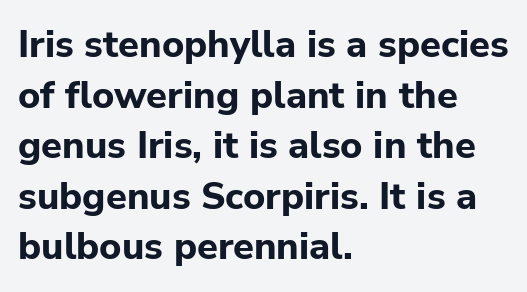
The image shows 38 px bold sans-serif type, upright; set left-aligned, normal line spacing (1.33x), normal letter spacing, not underlined; low stroke contrast and a medium x-height.
